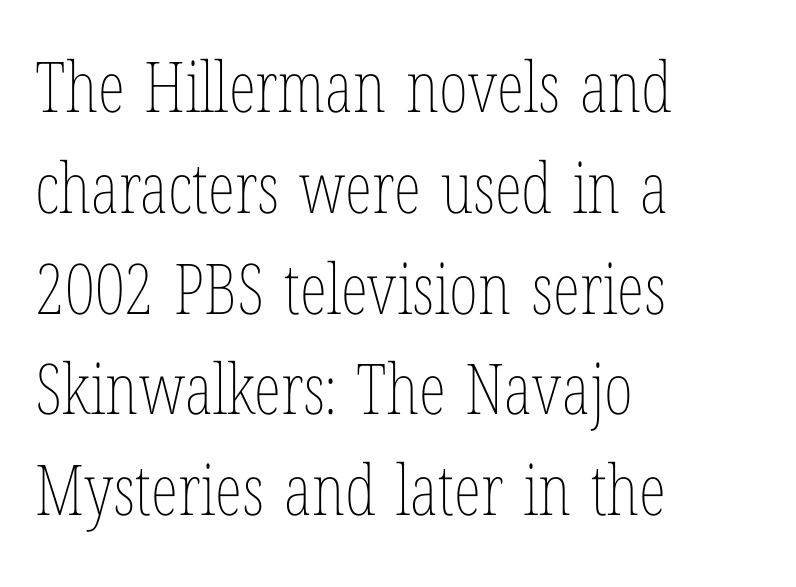
The image shows 70 px thin, condensed type, upright; set left-aligned, normal line spacing (1.44x), normal letter spacing, not underlined; low stroke contrast and a medium x-height.
